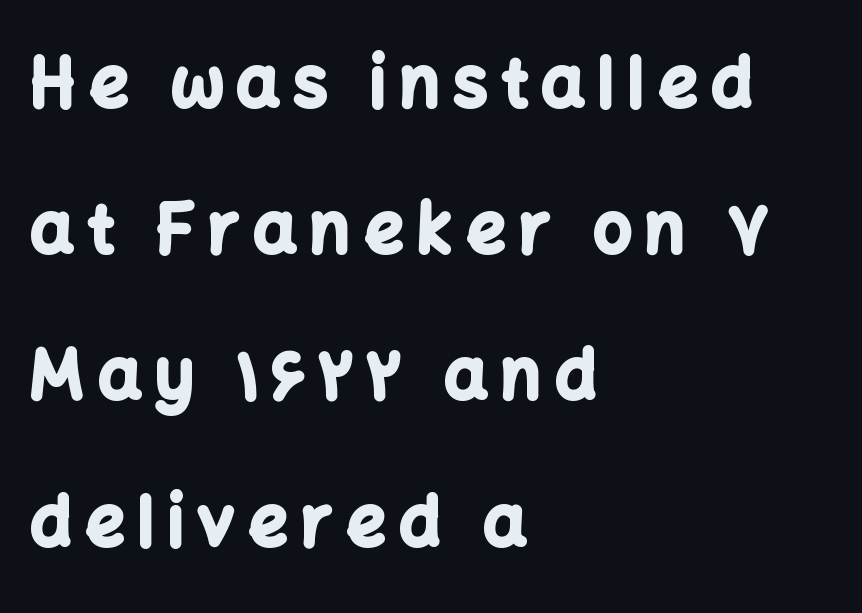
Q: Is the text bold? A: Yes.
Q: Is the text italic (slanted)? A: No, it is upright.
Q: Is the typeface a serif or a sans-serif typeface? A: Sans-serif.
Q: Is the text underlined? A: No.
Q: How is the paragraph aligned? A: Left-aligned.
Q: Is the spacing between letters normal or unusually wide? A: Unusually wide.
Q: Is the spacing between lines tight, normal or loose? A: Loose.
Q: Width (condensed, normal, or wide)? A: Normal.
Q: Stroke contrast? A: Low.
Q: x-height? A: Medium.
Q: Monospaced? A: No.
